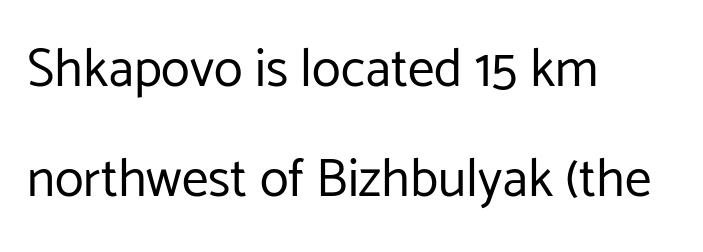
This is roman type, the default non-slanted kind. Typeset ragged right — the left edge is the straight one. These lines keep a tight, regular rhythm from letter to letter. Each letter keeps its own natural width here, so spacing adapts to shape. Vertical spacing — loose.
